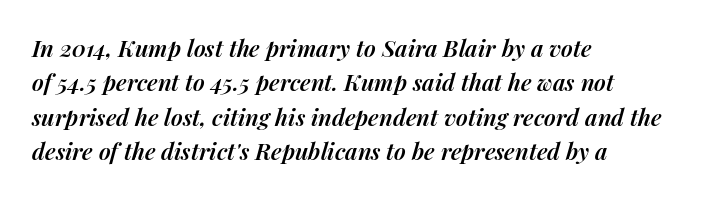
{"italic": "yes", "lean": "right", "slant_degrees": 14, "bold": "semi", "underline": "no", "align": "left", "line_spacing": "normal", "line_spacing_ratio": 1.5, "letter_spacing": "normal", "letter_spacing_em": 0.0, "glyph_px": 23}
